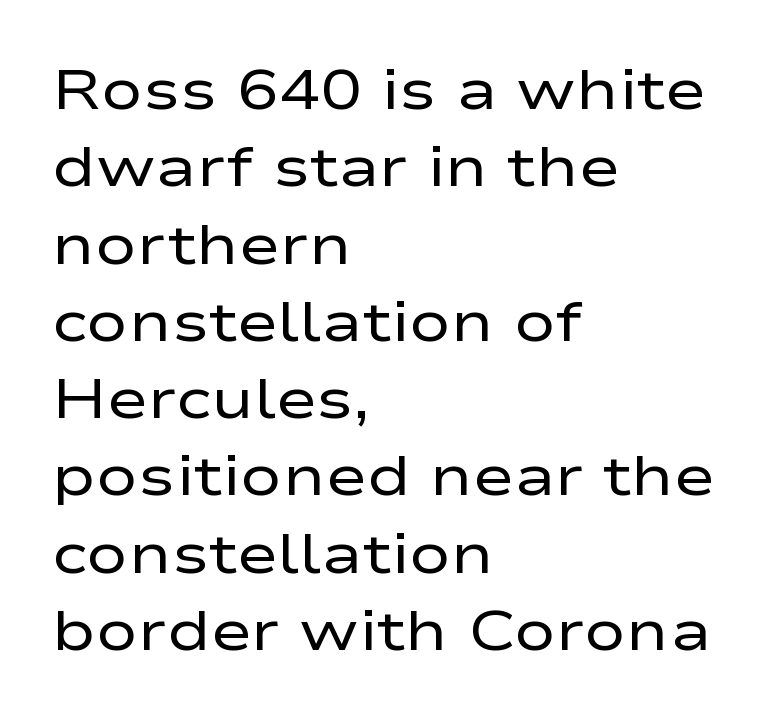
The font's upright variant was chosen for this text. Each word holds together tightly as a unit, with standard inter-letter gaps. Just letters on the line, the space beneath them empty. Layout note: lines flush left. Stem width sits at or under what a default text font uses. Looks like regular typesetting: each glyph gets only the width it needs.
